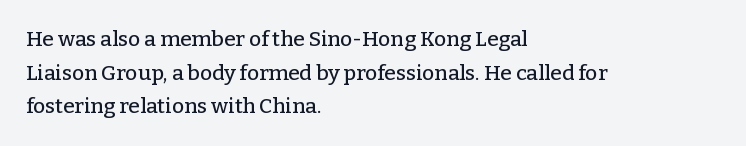
{"italic": "no", "underline": "no", "align": "left", "line_spacing": "normal", "line_spacing_ratio": 1.6, "letter_spacing": "normal", "letter_spacing_em": 0.0, "glyph_px": 21}
